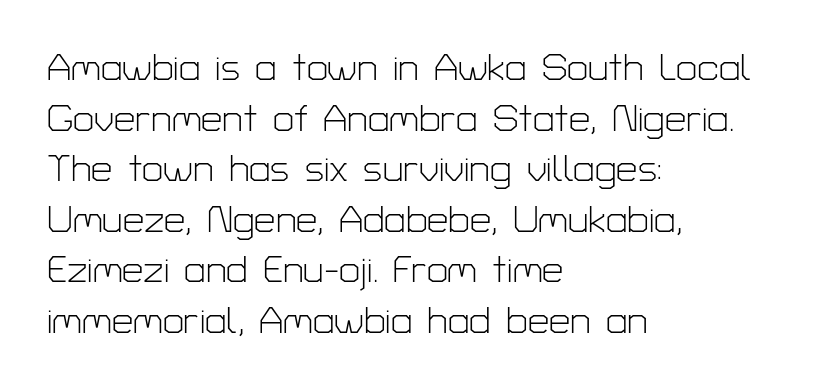
The image shows 38 px light sans-serif type, upright; set left-aligned, normal line spacing (1.33x), normal letter spacing, not underlined; low stroke contrast and a medium x-height.
